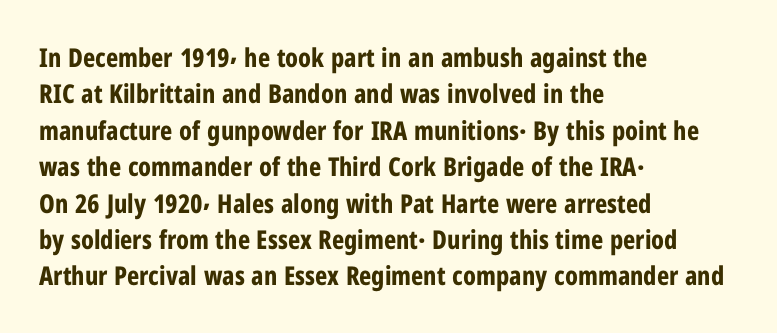
Q: Is the text bold? A: Yes.
Q: Is the text italic (slanted)? A: No, it is upright.
Q: Is the text underlined? A: No.
Q: How is the paragraph aligned? A: Left-aligned.
Q: Is the spacing between letters normal or unusually wide? A: Normal.
Q: Is the spacing between lines tight, normal or loose? A: Normal.
